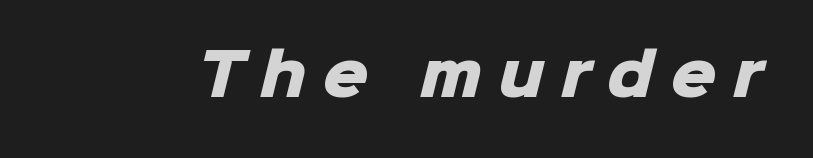
The image shows 57 px heavy sans-serif type; set unusually wide letter spacing (+0.29 em), not underlined; low stroke contrast and a medium x-height.
